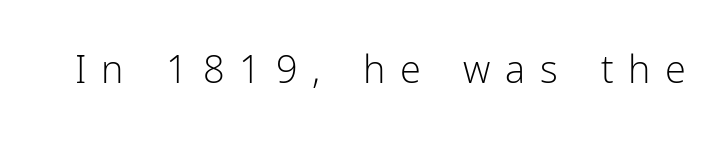
Q: Is the text bold? A: No.
Q: Is the text italic (slanted)? A: No, it is upright.
Q: Is the typeface a serif or a sans-serif typeface? A: Sans-serif.
Q: Is the text underlined? A: No.
Q: Is the spacing between letters normal or unusually wide? A: Unusually wide.
Q: Width (condensed, normal, or wide)? A: Normal.
Q: Stroke contrast? A: Low.
Q: x-height? A: Medium.
Q: Monospaced? A: No.
